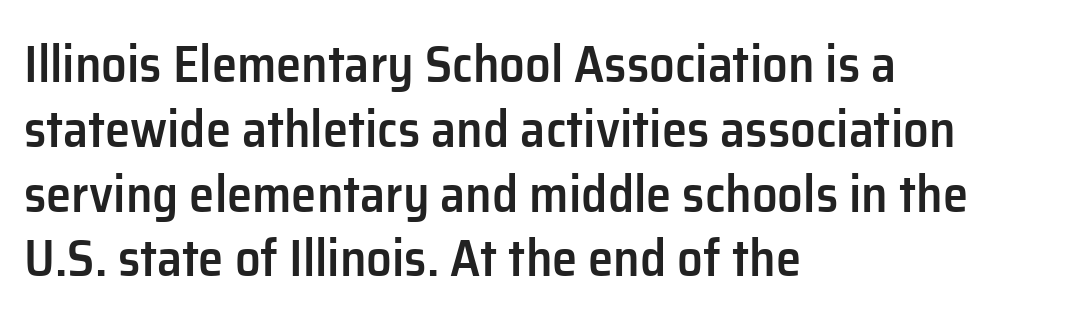
Are there feet on the stems? There aren't — it's a sans. Does the leading feel generous? No, just average. Quick note: underline off. The specimen reads as upright at a glance. Is this a fixed-width face? No — the glyphs have proportional, varying widths.
